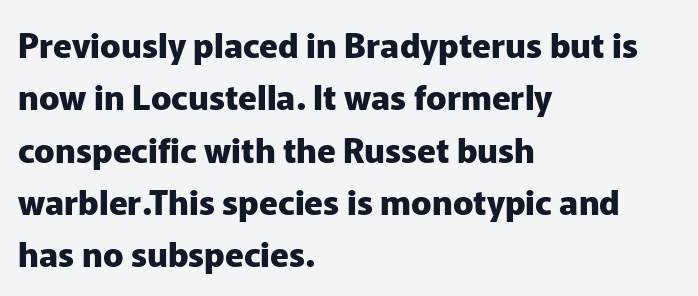
{"serif": "no", "italic": "no", "bold": "yes", "weight": "heavy", "width": "normal", "stroke_contrast": "low", "x_height": "medium", "monospaced": "no", "underline": "no", "align": "left", "line_spacing": "normal", "line_spacing_ratio": 1.54, "letter_spacing": "normal", "letter_spacing_em": 0.0, "glyph_px": 34}
